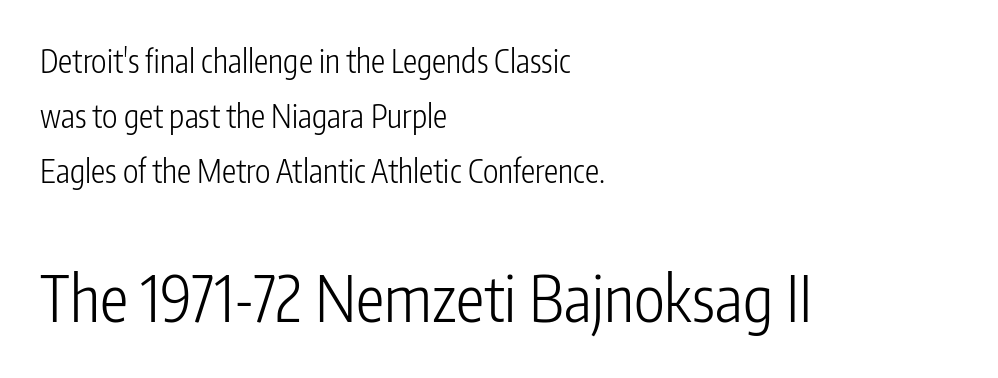
The image shows 64 px light, condensed sans-serif type, upright; set left-aligned, line spacing 1.72x, normal letter spacing, not underlined; the second (bottom) block is 2.0x larger; low stroke contrast and a medium x-height.
